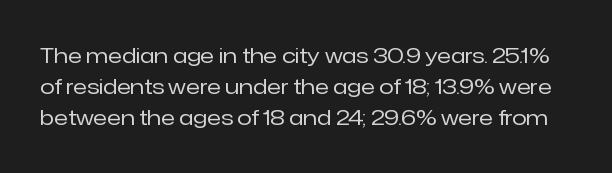
Does the lettering tilt? It doesn't — this is upright. Clear beneath every line of the passage. Normally led — the rows are evenly, conventionally spaced. Letter spacing: default. Stroke thickness stays within the range of a standard reading face or lighter.
